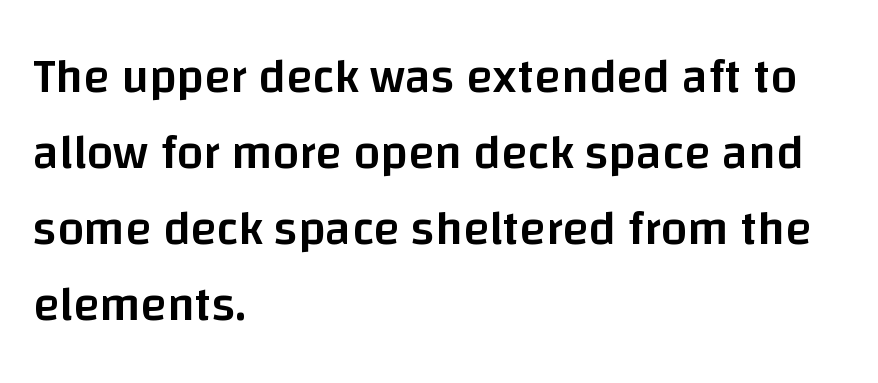
{"serif": "no", "italic": "no", "bold": "semi", "weight": "semibold", "width": "normal", "stroke_contrast": "low", "x_height": "large", "monospaced": "no", "underline": "no", "align": "left", "line_spacing": "normal", "line_spacing_ratio": 1.58, "letter_spacing": "normal", "letter_spacing_em": 0.0, "glyph_px": 48}
